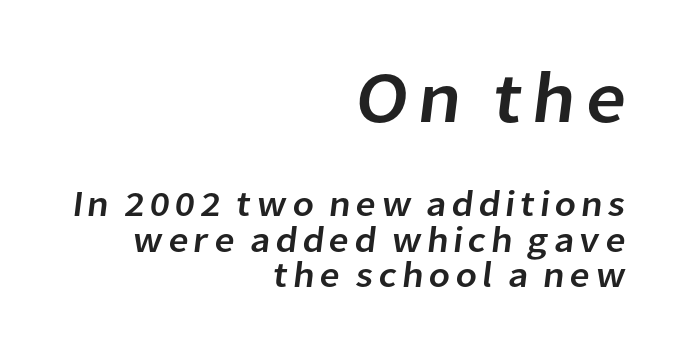
{"serif": "no", "width": "normal", "stroke_contrast": "low", "x_height": "medium", "monospaced": "no", "underline": "no", "align": "right", "line_spacing": "tight", "line_spacing_ratio": 0.99, "larger_block": "first", "size_ratio": 2.0, "glyph_px": 72}
